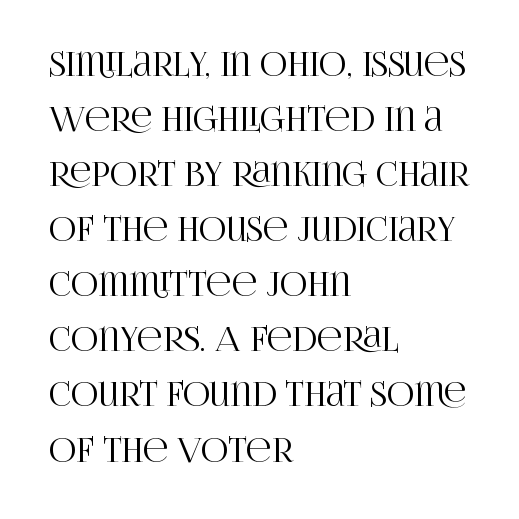
{"serif": "yes", "italic": "no", "width": "condensed", "stroke_contrast": "high", "x_height": "large", "monospaced": "no", "underline": "no", "align": "left", "line_spacing": "normal", "line_spacing_ratio": 1.62, "letter_spacing": "normal", "letter_spacing_em": 0.0, "glyph_px": 34}
